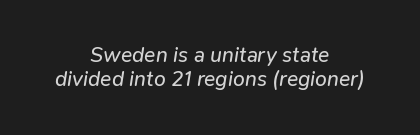
The image shows 21 px text type, italic (leaning right); set centered, tight line spacing (1.15x), normal letter spacing, not underlined.
